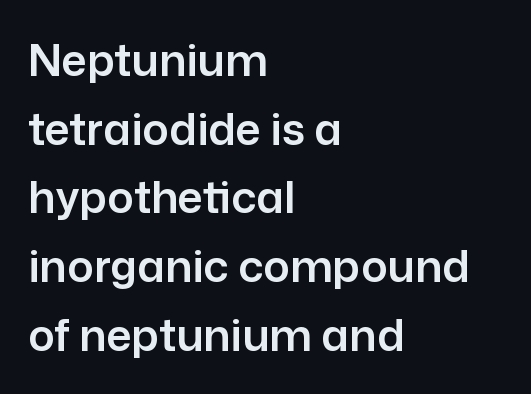
The image shows 44 px sans-serif type, upright; set left-aligned, normal line spacing (1.56x), normal letter spacing, not underlined; low stroke contrast and a medium x-height.
